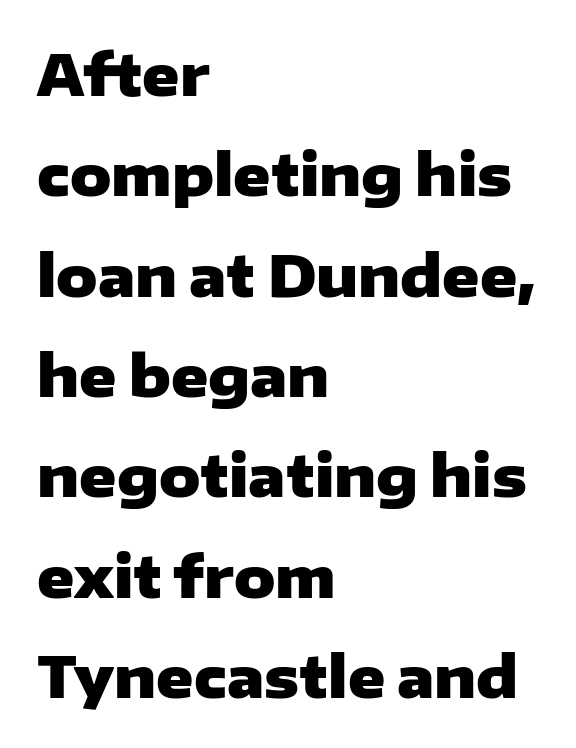
Q: Is the text bold? A: Yes.
Q: Is the text italic (slanted)? A: No, it is upright.
Q: Is the typeface a serif or a sans-serif typeface? A: Sans-serif.
Q: Is the text underlined? A: No.
Q: How is the paragraph aligned? A: Left-aligned.
Q: Is the spacing between letters normal or unusually wide? A: Normal.
Q: Width (condensed, normal, or wide)? A: Wide.
Q: Stroke contrast? A: Low.
Q: x-height? A: Medium.
Q: Monospaced? A: No.
